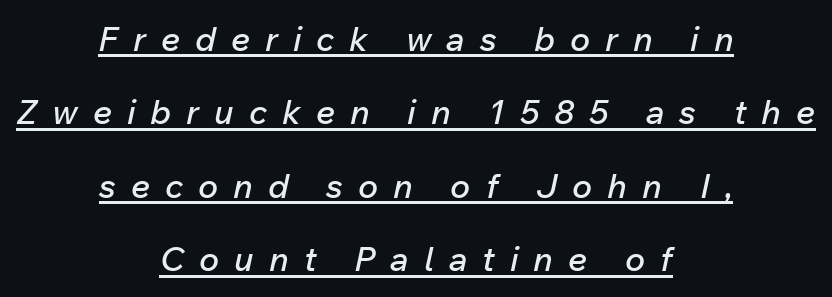
{"italic": "yes", "lean": "right", "slant_degrees": 12, "width": "normal", "stroke_contrast": "low", "x_height": "medium", "monospaced": "no", "underline": "yes", "align": "center", "line_spacing": "loose", "line_spacing_ratio": 2.16, "letter_spacing": "wide", "letter_spacing_em": 0.44, "glyph_px": 34}
